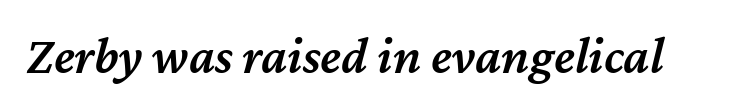
{"italic": "yes", "lean": "right", "slant_degrees": 12, "bold": "semi", "weight": "semibold", "width": "normal", "stroke_contrast": "medium", "x_height": "medium", "monospaced": "no", "underline": "no", "letter_spacing": "normal", "letter_spacing_em": 0.0, "glyph_px": 52}
